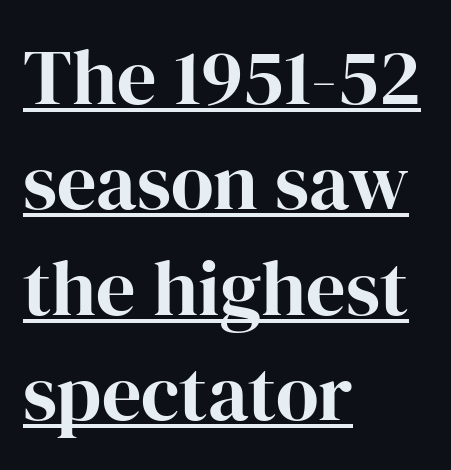
The image shows 78 px bold serif type, upright; set left-aligned, normal line spacing (1.35x), normal letter spacing, underlined; high stroke contrast and a medium x-height.
